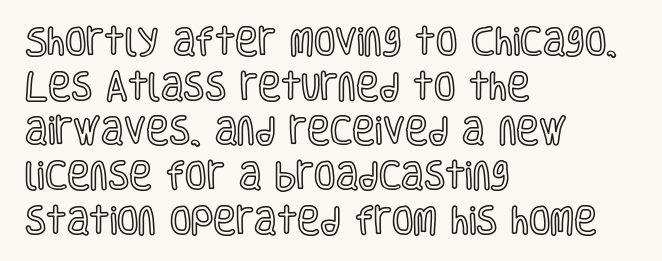
Q: Is the text italic (slanted)? A: No, it is upright.
Q: Is the text underlined? A: No.
Q: How is the paragraph aligned? A: Left-aligned.
Q: Is the spacing between letters normal or unusually wide? A: Normal.
Q: Is the spacing between lines tight, normal or loose? A: Normal.
Q: Width (condensed, normal, or wide)? A: Condensed.
Q: x-height? A: Large.
Q: Monospaced? A: No.
